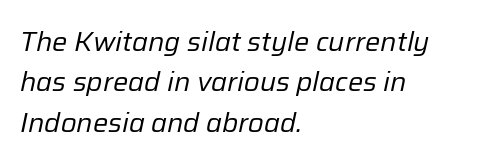
Q: Is the text bold? A: No.
Q: Is the text italic (slanted)? A: Yes, it leans right by about 12 degrees.
Q: Is the text underlined? A: No.
Q: How is the paragraph aligned? A: Left-aligned.
Q: Is the spacing between letters normal or unusually wide? A: Normal.
Q: Is the spacing between lines tight, normal or loose? A: Normal.
